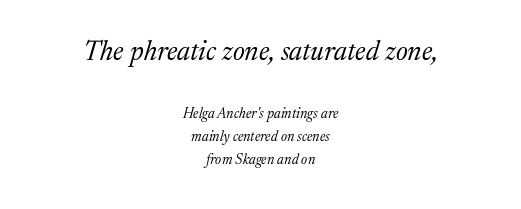
The image shows 27 px text type, italic (leaning right); set centered, normal line spacing (1.67x), normal letter spacing, not underlined; the first (top) block is 1.93x larger.
